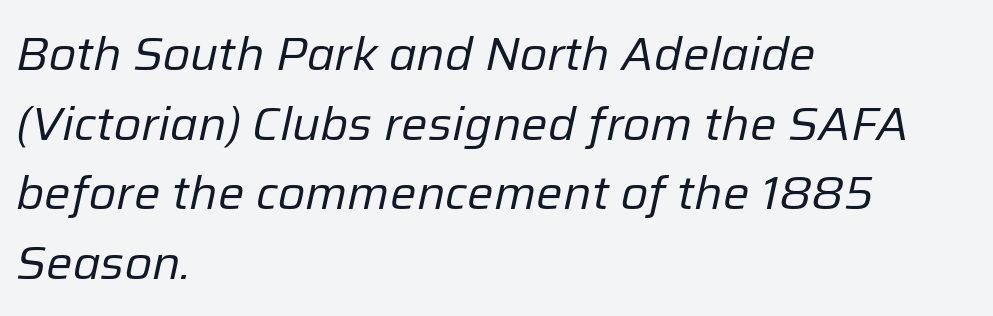
{"italic": "yes", "lean": "right", "slant_degrees": 12, "bold": "no", "weight": "regular", "width": "normal", "stroke_contrast": "low", "x_height": "medium", "monospaced": "no", "underline": "no", "align": "left", "line_spacing": "normal", "line_spacing_ratio": 1.48, "letter_spacing": "normal", "letter_spacing_em": 0.0, "glyph_px": 47}
